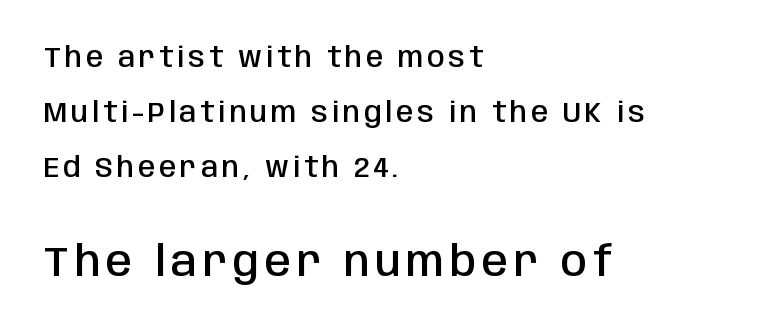
{"serif": "no", "italic": "no", "bold": "semi", "weight": "semibold", "width": "condensed", "stroke_contrast": "low", "x_height": "large", "monospaced": "no", "underline": "no", "align": "left", "line_spacing": "loose", "line_spacing_ratio": 1.96, "larger_block": "second", "size_ratio": 1.5, "glyph_px": 42}
